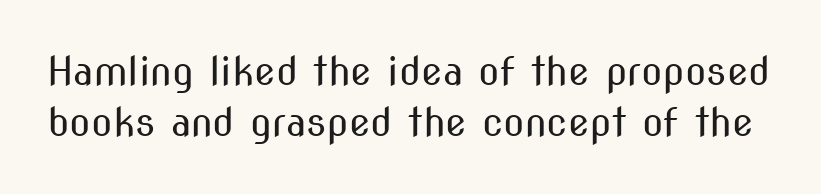
The image shows 39 px regular-weight, condensed sans-serif type, upright; set normal line spacing (1.32x), normal letter spacing, not underlined; medium stroke contrast and a medium x-height.
